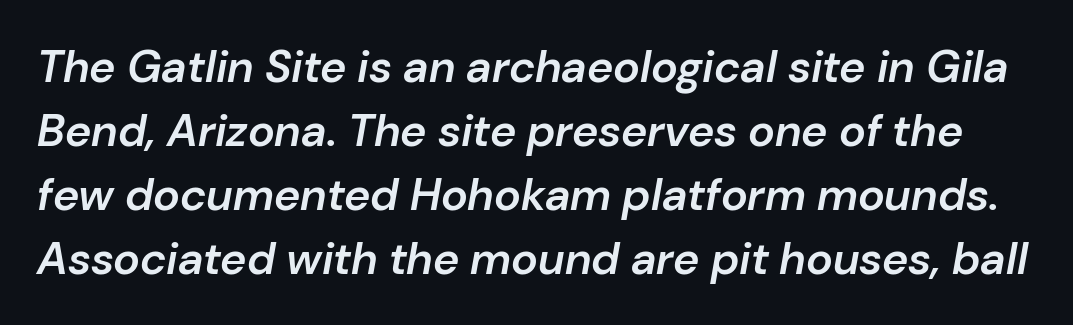
{"italic": "yes", "lean": "right", "slant_degrees": 10, "bold": "semi", "weight": "semibold", "width": "normal", "stroke_contrast": "low", "x_height": "medium", "monospaced": "no", "underline": "no", "line_spacing": "normal", "line_spacing_ratio": 1.42, "letter_spacing": "normal", "letter_spacing_em": 0.0, "glyph_px": 45}
